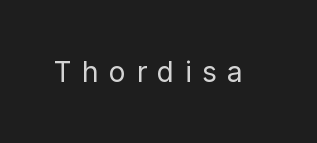
{"serif": "no", "italic": "no", "bold": "no", "weight": "regular", "width": "normal", "stroke_contrast": "low", "x_height": "medium", "monospaced": "no", "underline": "no", "letter_spacing": "wide", "letter_spacing_em": 0.37, "glyph_px": 28}
